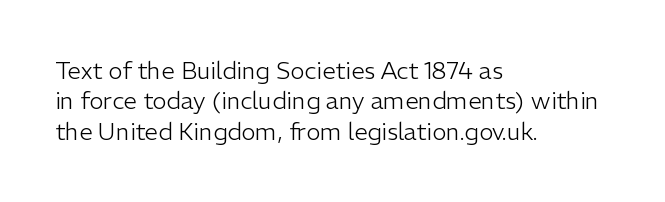
The image shows 24 px text type, upright; set left-aligned, normal line spacing (1.27x), normal letter spacing, not underlined.
